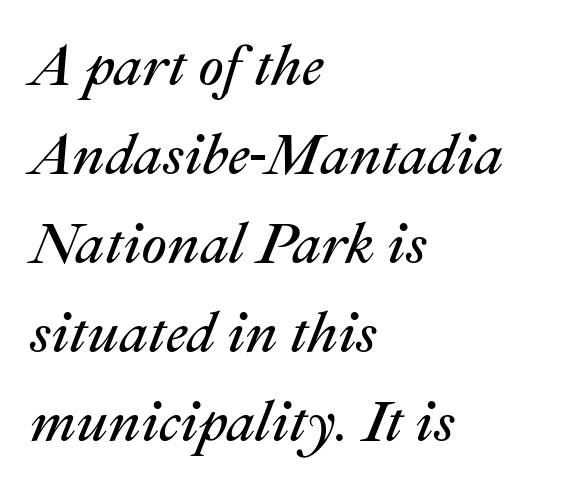
Is this a fixed-width face? No — the glyphs have proportional, varying widths. Words appear dense and cohesive because spacing is normal. The typography opts for an oblique posture over an upright one. Just letters on the line, the space beneath them empty.
